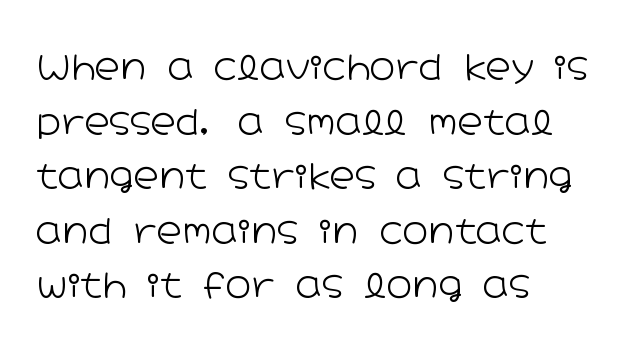
{"serif": "no", "italic": "no", "bold": "no", "weight": "light", "width": "wide", "stroke_contrast": "low", "x_height": "medium", "monospaced": "no", "underline": "no", "align": "left", "line_spacing": "normal", "line_spacing_ratio": 1.56, "letter_spacing": "normal", "letter_spacing_em": 0.0, "glyph_px": 35}
